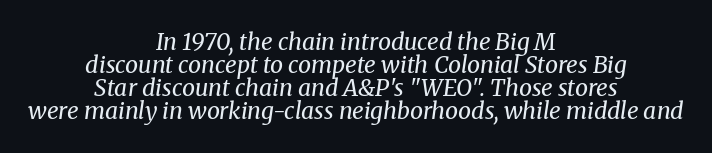
The image shows 23 px text type, italic (leaning right); set centered, tight line spacing (1.0x), normal letter spacing, not underlined.
